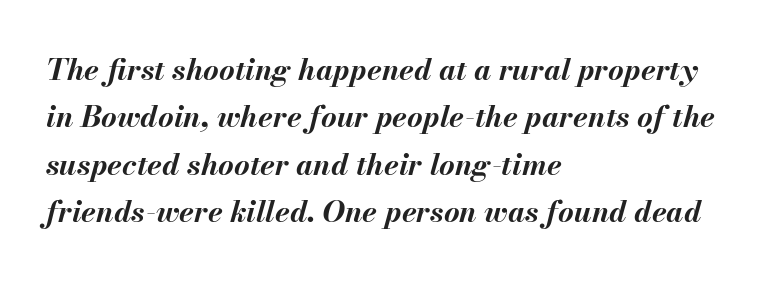
Q: Is the text bold? A: Yes.
Q: Is the text italic (slanted)? A: Yes, it leans right by about 13 degrees.
Q: Is the text underlined? A: No.
Q: How is the paragraph aligned? A: Left-aligned.
Q: Is the spacing between letters normal or unusually wide? A: Normal.
Q: Is the spacing between lines tight, normal or loose? A: Normal.
Q: Width (condensed, normal, or wide)? A: Normal.
Q: Stroke contrast? A: Medium.
Q: x-height? A: Small.
Q: Monospaced? A: No.
